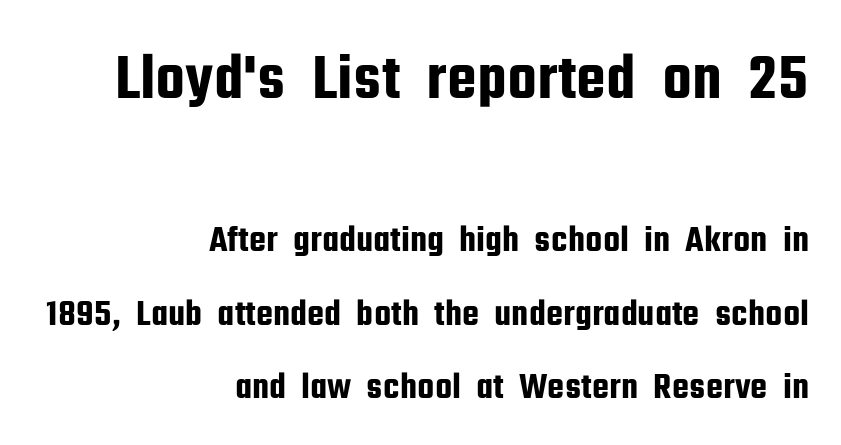
The image shows 66 px condensed sans-serif type, upright; set right-aligned, loose line spacing (1.94x), normal letter spacing, not underlined; the first (top) block is 1.74x larger; low stroke contrast and a medium x-height.
